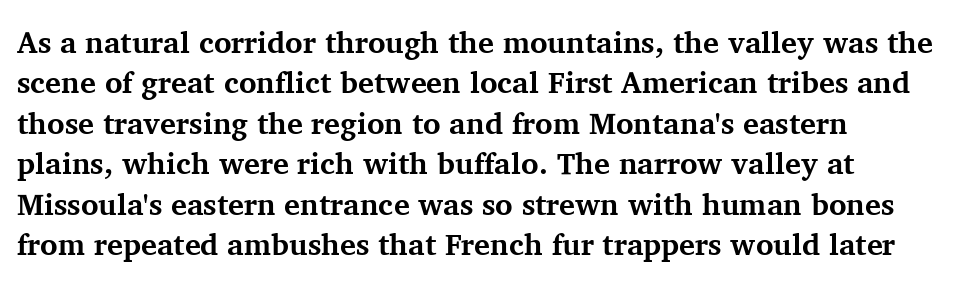
The typesetter chose a ragged-right arrangement here. The face used here is rendered with its standard letterfit. These lines are rendered in a variable-pitch font. Whoever set this chose a conventional vertical rhythm.
